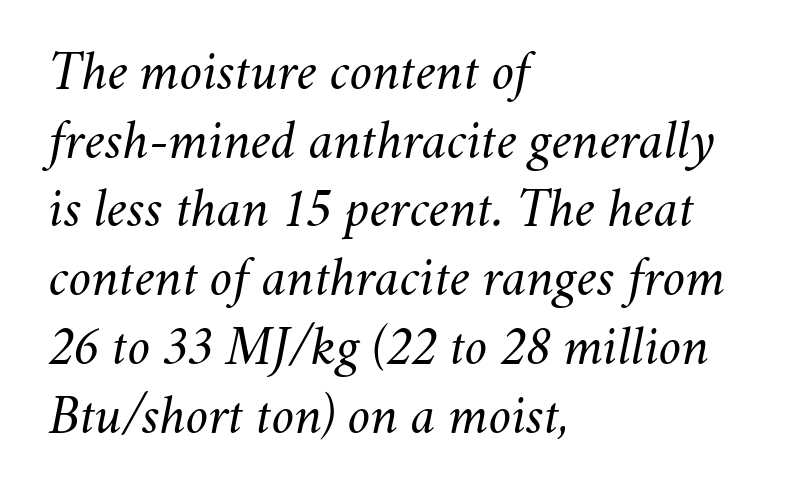
Notice how descenders clear the ascenders below comfortably — that's standard leading. Slant detected: the letters are inclined. Only glyphs here, with clear space below each row. Is the letter spacing exaggerated? No — it looks like the ordinary default. Does the copy run flush right? No — it runs flush left.
